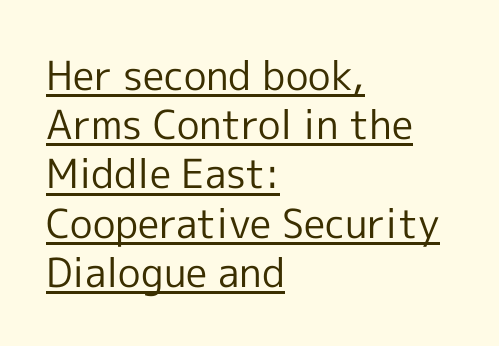
Heft: none added — not bold. The characters display no serif detailing; their extremities are plain. Line beginnings align vertically; line endings do not. Inter-character spacing is left at the font's built-in metrics.
